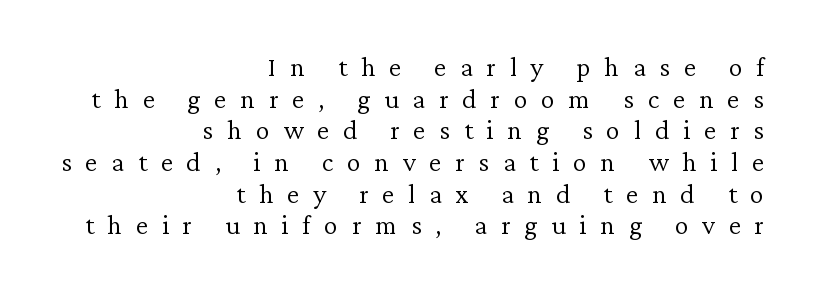
{"serif": "yes", "italic": "no", "bold": "no", "weight": "light", "width": "normal", "stroke_contrast": "low", "x_height": "medium", "monospaced": "no", "underline": "no", "align": "right", "line_spacing": "tight", "line_spacing_ratio": 1.13, "letter_spacing": "wide", "letter_spacing_em": 0.49, "glyph_px": 28}
